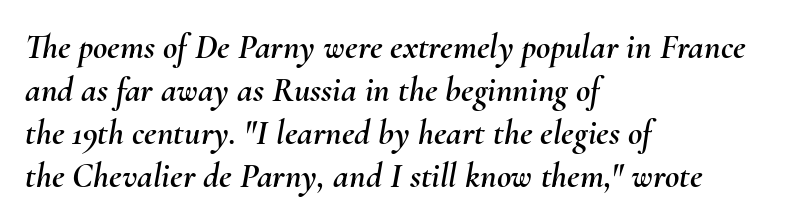
Q: Is the text italic (slanted)? A: Yes, it leans right by about 10 degrees.
Q: Is the text underlined? A: No.
Q: How is the paragraph aligned? A: Left-aligned.
Q: Is the spacing between letters normal or unusually wide? A: Normal.
Q: Width (condensed, normal, or wide)? A: Normal.
Q: Stroke contrast? A: Medium.
Q: x-height? A: Small.
Q: Monospaced? A: No.
